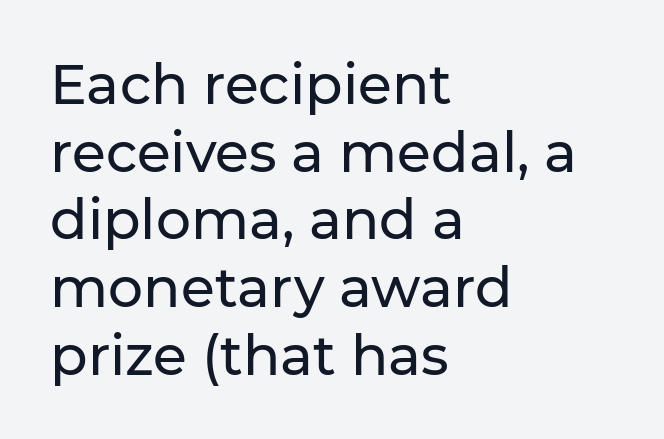
The compositor pushed each line to the left boundary. Observe the ordinary spacing: letters are neighbours, not strangers. Honestly, there is no underline to notice here at all. The face used here is a sans, in the tradition of grotesques and geometrics.
